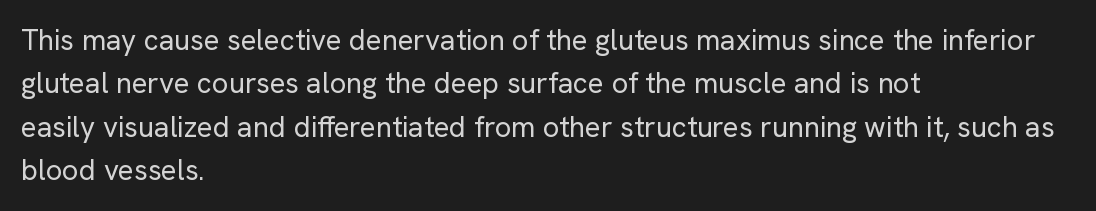
Q: Is the text bold? A: No.
Q: Is the text italic (slanted)? A: No, it is upright.
Q: Is the typeface a serif or a sans-serif typeface? A: Sans-serif.
Q: Is the text underlined? A: No.
Q: How is the paragraph aligned? A: Left-aligned.
Q: Is the spacing between letters normal or unusually wide? A: Normal.
Q: Is the spacing between lines tight, normal or loose? A: Normal.
Q: Width (condensed, normal, or wide)? A: Normal.
Q: Stroke contrast? A: Low.
Q: x-height? A: Medium.
Q: Monospaced? A: No.
